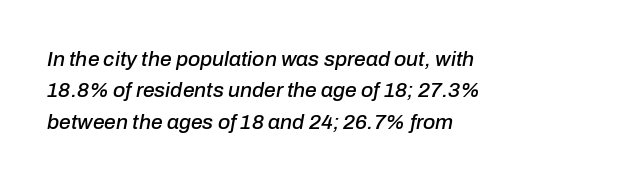
The image shows 21 px text type, italic (leaning right); set left-aligned, normal line spacing (1.49x), normal letter spacing, not underlined.
